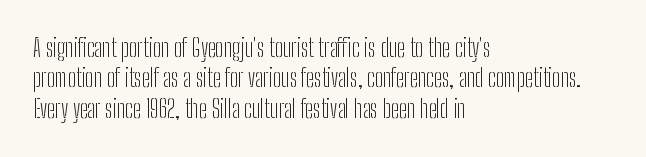
{"italic": "no", "bold": "no", "underline": "no", "align": "left", "line_spacing": "normal", "line_spacing_ratio": 1.27, "letter_spacing": "normal", "letter_spacing_em": 0.0, "glyph_px": 24}
